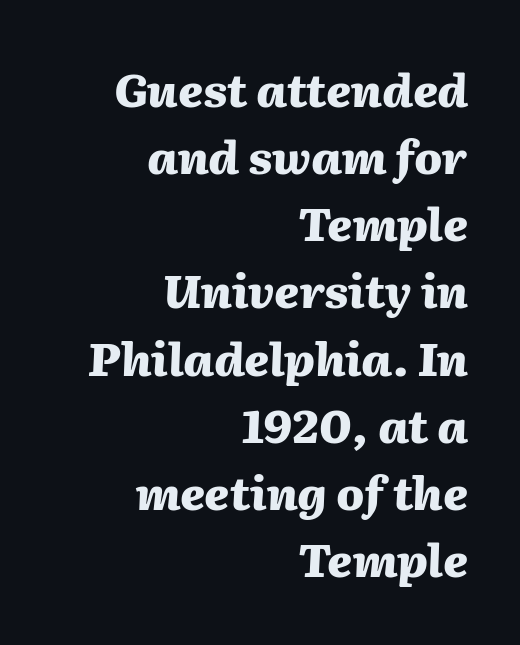
Q: Is the text bold? A: Yes.
Q: Is the text italic (slanted)? A: Yes, it leans right by about 2 degrees.
Q: Is the text underlined? A: No.
Q: How is the paragraph aligned? A: Right-aligned.
Q: Is the spacing between letters normal or unusually wide? A: Normal.
Q: Is the spacing between lines tight, normal or loose? A: Normal.
Q: Width (condensed, normal, or wide)? A: Normal.
Q: Stroke contrast? A: Medium.
Q: x-height? A: Medium.
Q: Monospaced? A: No.
